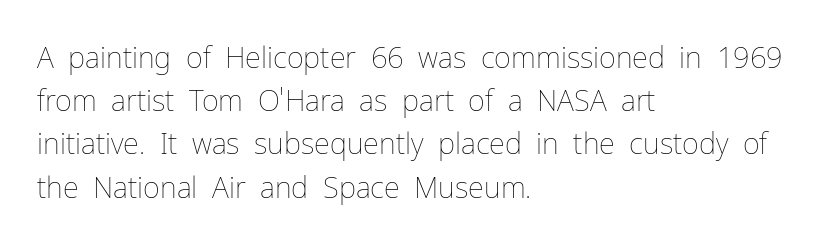
The image shows 29 px thin type, upright; set left-aligned, normal line spacing (1.49x), normal letter spacing, not underlined; low stroke contrast and a medium x-height.
